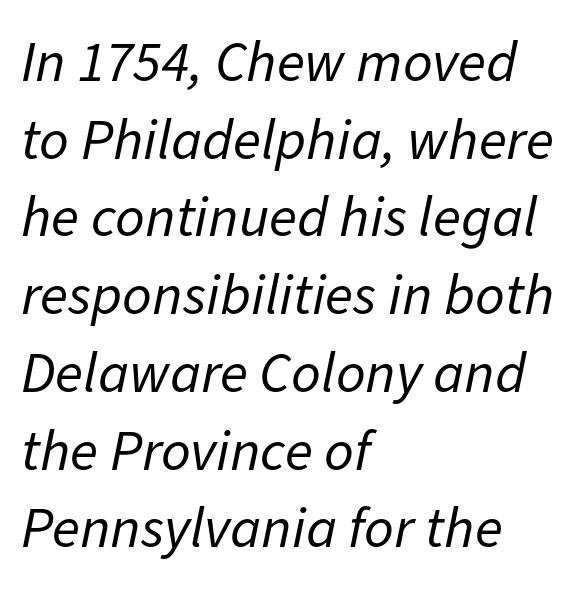
{"italic": "yes", "lean": "right", "slant_degrees": 11, "bold": "no", "weight": "regular", "width": "normal", "stroke_contrast": "low", "x_height": "medium", "monospaced": "no", "underline": "no", "align": "left", "line_spacing": "normal", "line_spacing_ratio": 1.34, "letter_spacing": "normal", "letter_spacing_em": 0.0, "glyph_px": 58}
